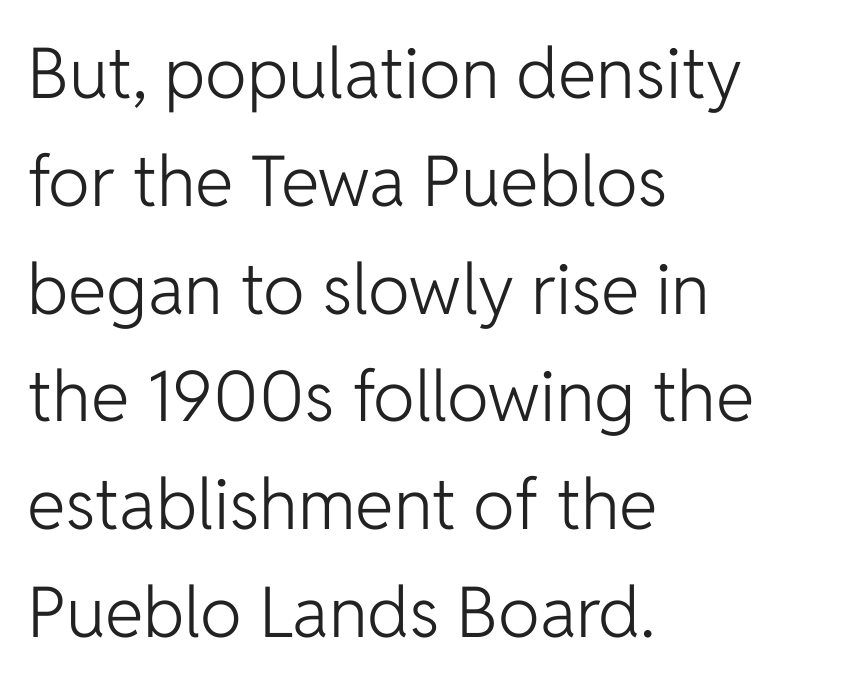
Q: Is the text bold? A: No.
Q: Is the text italic (slanted)? A: No, it is upright.
Q: Is the typeface a serif or a sans-serif typeface? A: Sans-serif.
Q: Is the text underlined? A: No.
Q: How is the paragraph aligned? A: Left-aligned.
Q: Is the spacing between letters normal or unusually wide? A: Normal.
Q: Is the spacing between lines tight, normal or loose? A: Normal.
Q: Width (condensed, normal, or wide)? A: Normal.
Q: Stroke contrast? A: Low.
Q: x-height? A: Medium.
Q: Monospaced? A: No.
